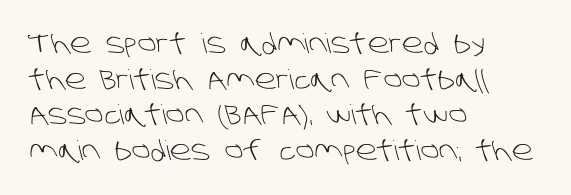
The passage shown is not bold in any degree. Characters follow at the spacing the type designer built in. Vertically, the passage feels balanced, rows spaced as you'd expect. Underlining? Definitely not there.
